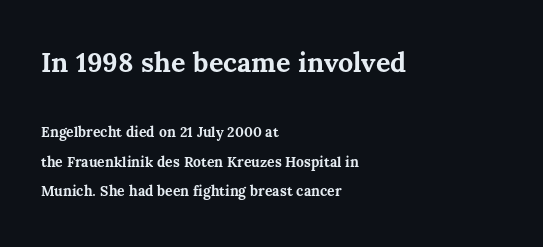
Q: Is the text bold? A: Yes.
Q: Is the text italic (slanted)? A: No, it is upright.
Q: Is the text underlined? A: No.
Q: How is the paragraph aligned? A: Left-aligned.
Q: Is the spacing between letters normal or unusually wide? A: Normal.
Q: Is the spacing between lines tight, normal or loose? A: Loose.
Q: Which block of text is set in a larger size, the first (top) or the second (bottom)? A: The first (top) one.
